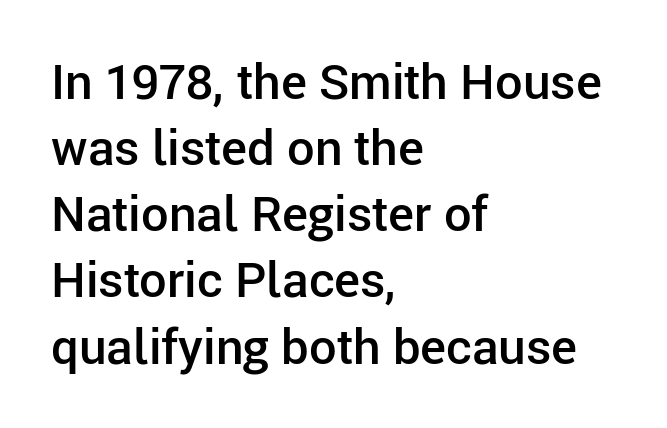
The image shows 49 px semibold sans-serif type, upright; set left-aligned, normal line spacing (1.35x), normal letter spacing, not underlined; low stroke contrast and a medium x-height.
